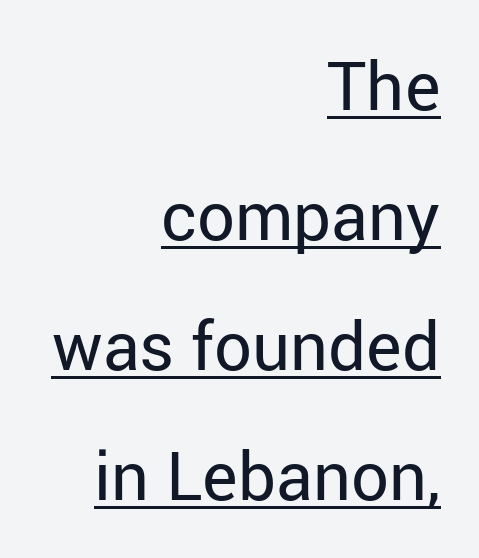
Q: Is the text bold? A: No.
Q: Is the text italic (slanted)? A: No, it is upright.
Q: Is the typeface a serif or a sans-serif typeface? A: Sans-serif.
Q: Is the text underlined? A: Yes.
Q: How is the paragraph aligned? A: Right-aligned.
Q: Is the spacing between letters normal or unusually wide? A: Normal.
Q: Is the spacing between lines tight, normal or loose? A: Loose.
Q: Width (condensed, normal, or wide)? A: Normal.
Q: Stroke contrast? A: Low.
Q: x-height? A: Medium.
Q: Monospaced? A: No.
